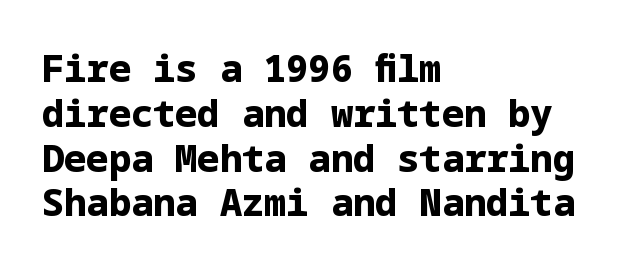
The image shows 37 px bold sans-serif type, upright; set left-aligned, line spacing 1.21x, normal letter spacing, not underlined; low stroke contrast and a medium x-height.
